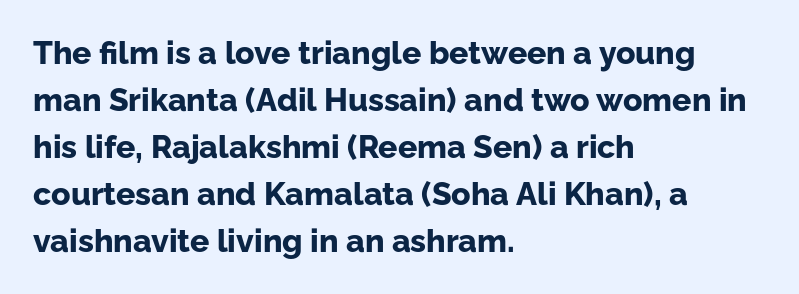
The image shows 32 px bold sans-serif type, upright; set left-aligned, normal line spacing (1.47x), normal letter spacing, not underlined; low stroke contrast and a medium x-height.
